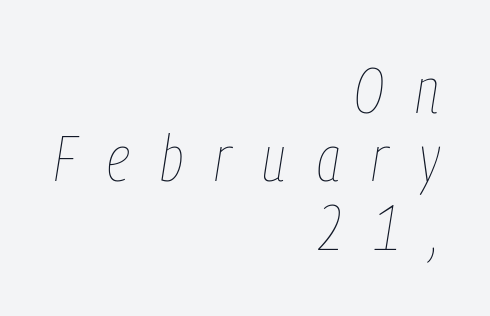
The image shows 64 px thin, condensed type, italic (leaning right); set right-aligned, tight line spacing (1.07x), unusually wide letter spacing (+0.49 em), not underlined; low stroke contrast and a medium x-height.
